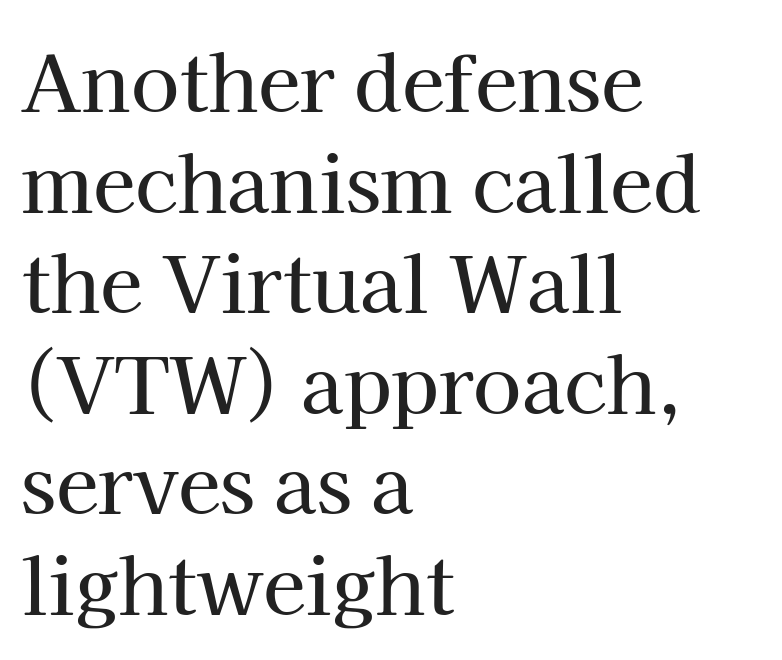
The text block is weighted toward the left margin, trailing off unevenly rightward. The letters advance in unequal steps, a hallmark of proportional type. Tracking here is standard; glyphs follow each other at the usual distance. The specimen reads as upright at a glance. The lines sit at an ordinary, default distance from one another. The letters carry serifs — small finishing strokes at the ends of their stems.
